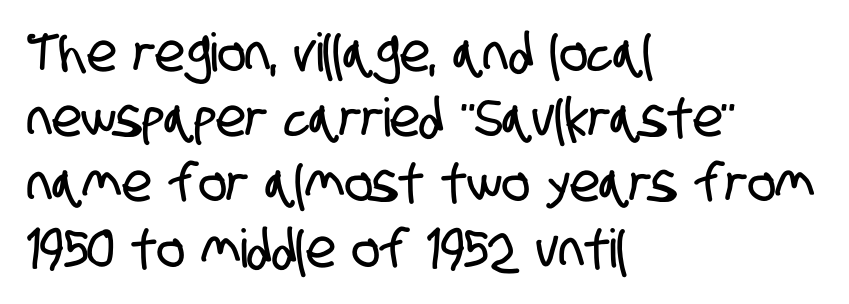
The image shows 53 px condensed sans-serif type; set left-aligned, line spacing 1.23x, normal letter spacing, not underlined; low stroke contrast and a large x-height.
